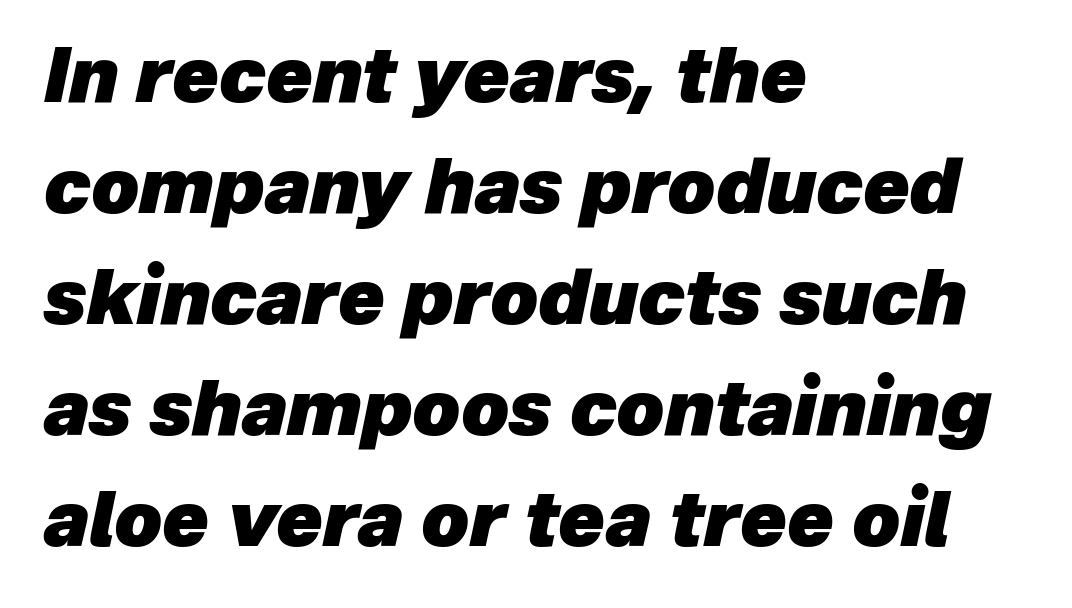
{"italic": "yes", "lean": "right", "slant_degrees": 12, "bold": "yes", "weight": "heavy", "width": "normal", "stroke_contrast": "low", "x_height": "medium", "monospaced": "no", "underline": "no", "align": "left", "line_spacing": "normal", "line_spacing_ratio": 1.48, "letter_spacing": "normal", "letter_spacing_em": 0.0, "glyph_px": 75}
